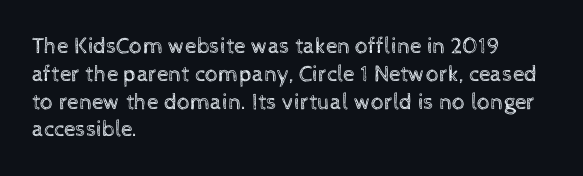
{"italic": "no", "bold": "no", "underline": "no", "align": "left", "line_spacing_ratio": 1.21, "letter_spacing": "normal", "letter_spacing_em": 0.0, "glyph_px": 23}
